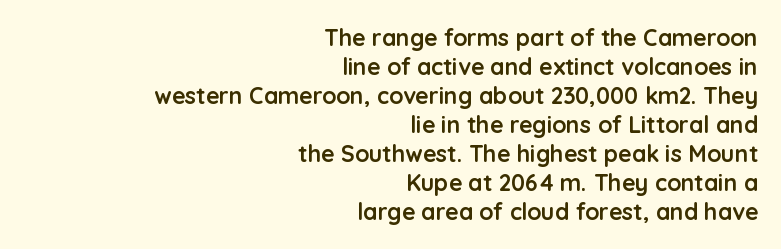
The image shows 23 px bold type, upright; set right-aligned, normal line spacing (1.26x), normal letter spacing, not underlined.
